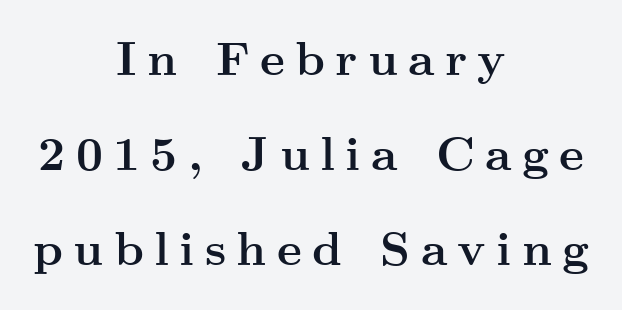
Q: Is the text bold? A: Yes.
Q: Is the text italic (slanted)? A: No, it is upright.
Q: Is the typeface a serif or a sans-serif typeface? A: Serif.
Q: Is the text underlined? A: No.
Q: How is the paragraph aligned? A: Centered.
Q: Is the spacing between letters normal or unusually wide? A: Unusually wide.
Q: Is the spacing between lines tight, normal or loose? A: Loose.
Q: Width (condensed, normal, or wide)? A: Wide.
Q: Stroke contrast? A: Medium.
Q: x-height? A: Small.
Q: Monospaced? A: No.
